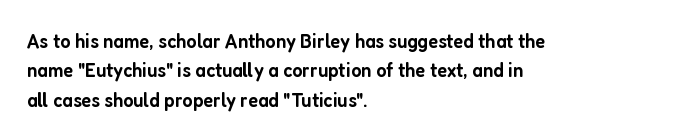
Q: Is the text bold? A: Semi-bold.
Q: Is the text italic (slanted)? A: No, it is upright.
Q: Is the text underlined? A: No.
Q: How is the paragraph aligned? A: Left-aligned.
Q: Is the spacing between letters normal or unusually wide? A: Normal.
Q: Is the spacing between lines tight, normal or loose? A: Normal.
